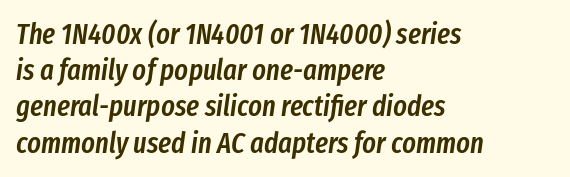
Notice how the stems are inclined rather than vertical — that's the hallmark of italics. This sample is left-justified, so line endings fall wherever the words run out. How would I describe the line gaps? Plain and ordinary. Here the glyphs are tracked normally, forming tight word shapes. Spacing verdict: proportional, widths tailored to each character.
